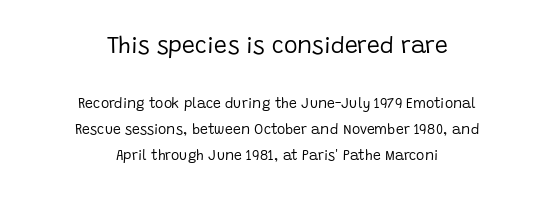
The image shows 23 px text type, upright; set centered, line spacing 1.86x, normal letter spacing, not underlined; the first (top) block is 1.64x larger.
